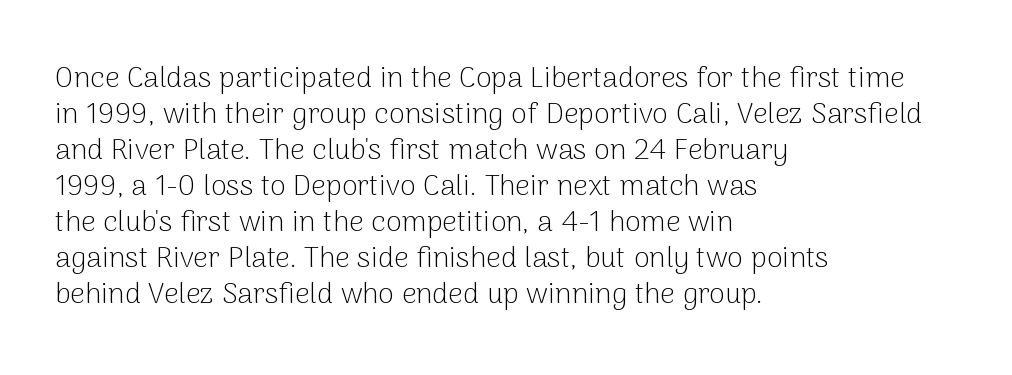
The image shows 29 px light sans-serif type, upright; set left-aligned, line spacing 1.24x, normal letter spacing, not underlined; low stroke contrast and a medium x-height.
